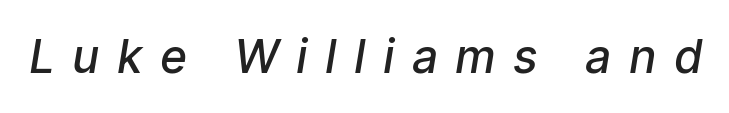
Has an underline been added? It has not. Look at the tracking — it's clearly loosened, letters drifting apart. A typesetter would call this proportional, since set widths differ per character. The letters are semibold — heavier than regular but short of a full bold. A typesetter would mark this as italic.
